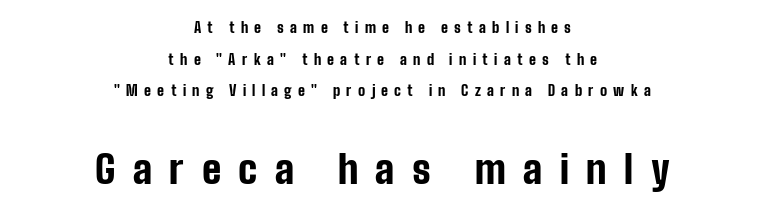
The image shows 39 px bold, condensed sans-serif type, upright; set centered, loose line spacing (2.26x), unusually wide letter spacing (+0.45 em), not underlined; the second (bottom) block is 2.79x larger; low stroke contrast and a medium x-height.
